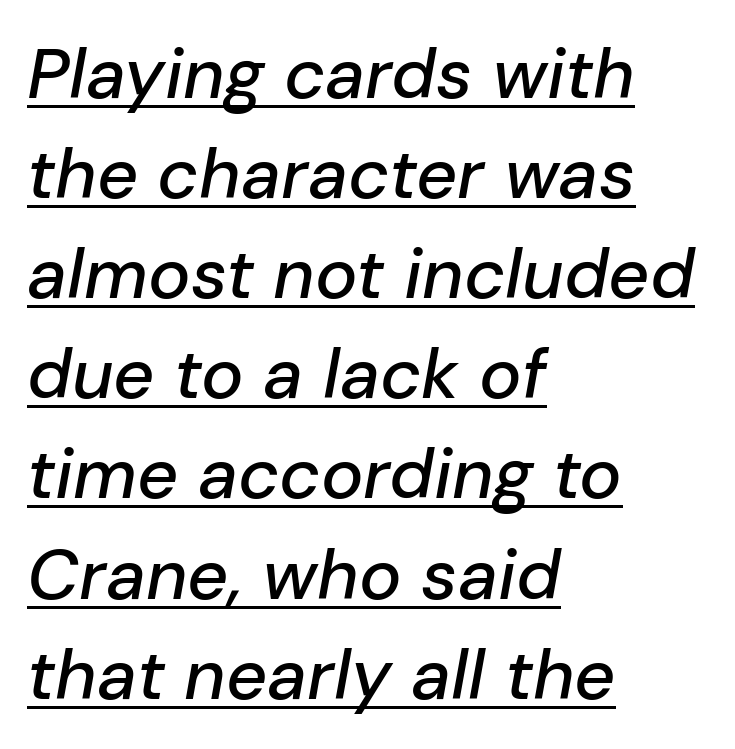
The image shows 71 px text type, italic (leaning right); set left-aligned, normal line spacing (1.41x), normal letter spacing, underlined; low stroke contrast and a medium x-height.
